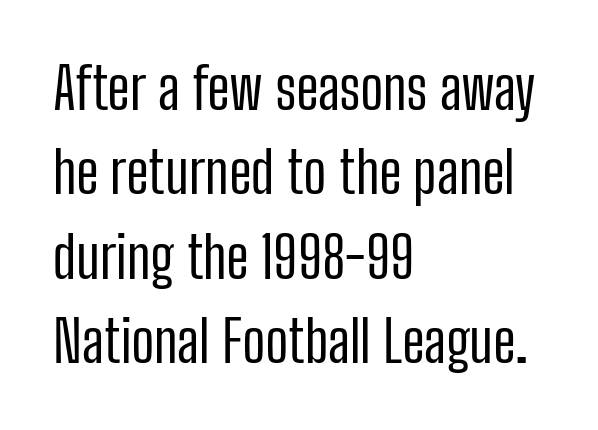
Q: Is the text bold? A: No.
Q: Is the text italic (slanted)? A: No, it is upright.
Q: Is the typeface a serif or a sans-serif typeface? A: Sans-serif.
Q: Is the text underlined? A: No.
Q: How is the paragraph aligned? A: Left-aligned.
Q: Is the spacing between letters normal or unusually wide? A: Normal.
Q: Is the spacing between lines tight, normal or loose? A: Normal.
Q: Width (condensed, normal, or wide)? A: Condensed.
Q: Stroke contrast? A: Low.
Q: x-height? A: Medium.
Q: Monospaced? A: No.
